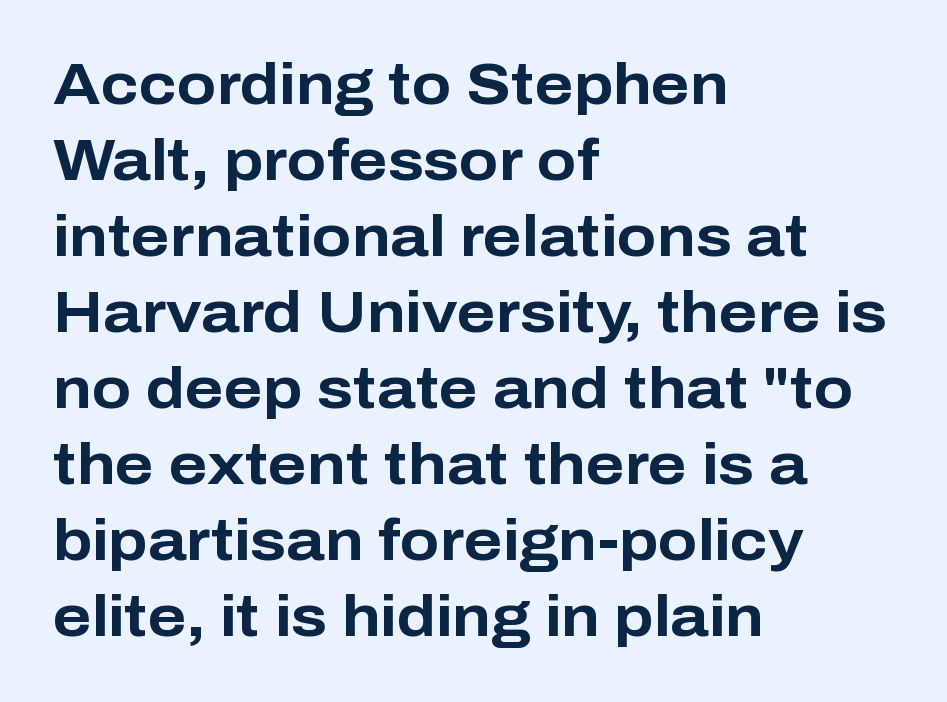
{"serif": "no", "italic": "no", "bold": "yes", "weight": "bold", "width": "normal", "stroke_contrast": "low", "x_height": "medium", "monospaced": "no", "underline": "no", "align": "left", "line_spacing": "normal", "line_spacing_ratio": 1.31, "letter_spacing": "normal", "letter_spacing_em": 0.0, "glyph_px": 58}
